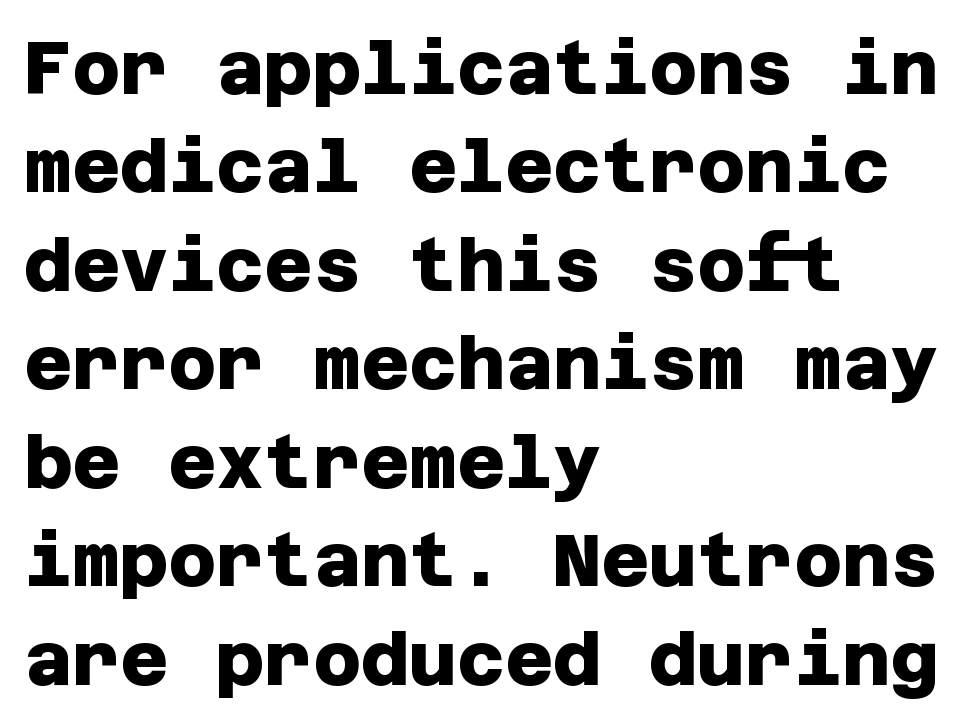
The image shows 74 px heavy sans-serif type; set left-aligned, normal line spacing (1.33x), normal letter spacing, not underlined; low stroke contrast and a large x-height.
